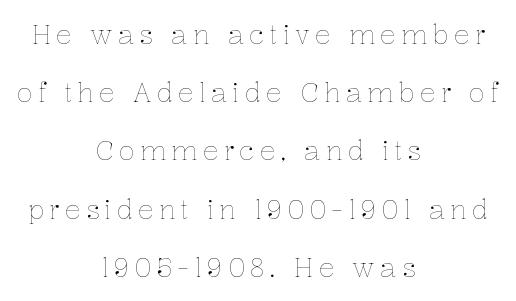
The image shows 26 px text type, upright; set centered, loose line spacing (2.24x), unusually wide letter spacing (+0.2 em), not underlined.
